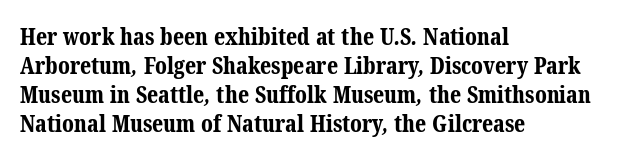
The image shows 23 px bold type; set left-aligned, normal line spacing (1.26x), normal letter spacing, not underlined.
